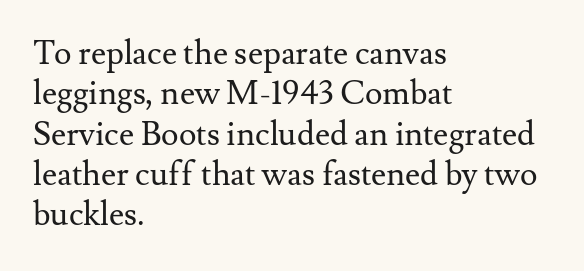
Rendered with straight, roman letterforms. Yep, those are serifs on the letters. The passage shown is typed in a proportional face where columns would drift. The characters are drawn with everyday or finer stroke widths. The passage shown is not underscored anywhere.
